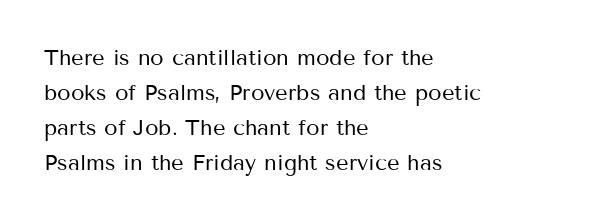
Q: Is the text bold? A: No.
Q: Is the text italic (slanted)? A: No, it is upright.
Q: Is the text underlined? A: No.
Q: How is the paragraph aligned? A: Left-aligned.
Q: Is the spacing between letters normal or unusually wide? A: Normal.
Q: Is the spacing between lines tight, normal or loose? A: Normal.
